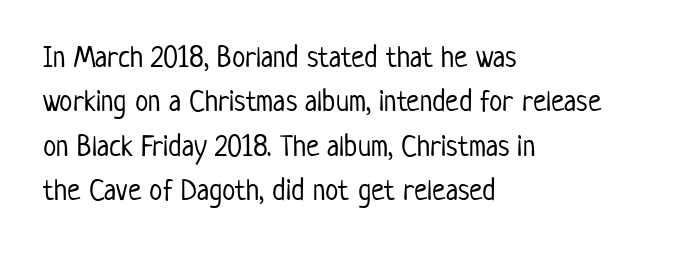
{"serif": "no", "italic": "no", "bold": "no", "weight": "light", "width": "condensed", "stroke_contrast": "low", "x_height": "medium", "monospaced": "no", "underline": "no", "align": "left", "line_spacing": "normal", "line_spacing_ratio": 1.48, "letter_spacing": "normal", "letter_spacing_em": 0.0, "glyph_px": 30}
